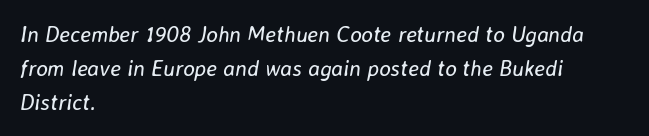
The strokes are not fattened; the text isn't bold. Nobody touched the tracking dial on this one. This block has exactly the height ordinary leading produces. Style check: oblique. Reading down the block, your eye returns to a fixed left position each line. Honestly, there is no underline to notice here at all.
